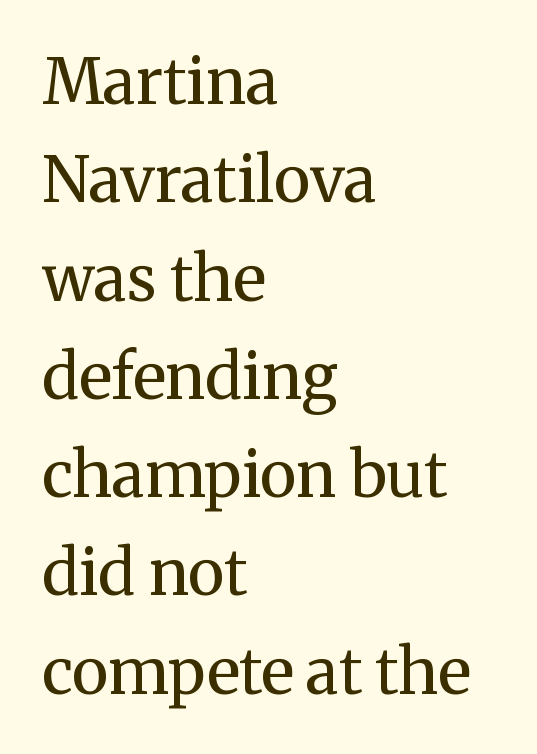
Descender tails drop into unmarked territory. These lines are rendered in a variable-pitch font. Left-aligned paragraph, ragged on the right. Quick note: interline space is typical. Stems and bowls with no extra thickness — not bold.
